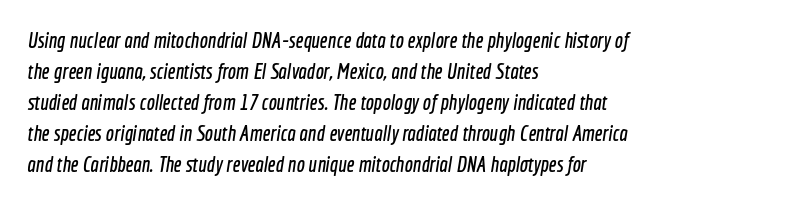
Q: Is the text underlined? A: No.
Q: How is the paragraph aligned? A: Left-aligned.
Q: Is the spacing between letters normal or unusually wide? A: Normal.
Q: Is the spacing between lines tight, normal or loose? A: Normal.
